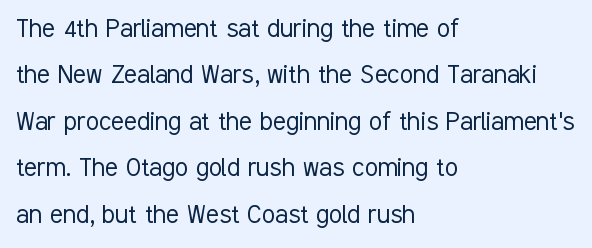
Q: Is the text bold? A: No.
Q: Is the text italic (slanted)? A: No, it is upright.
Q: Is the typeface a serif or a sans-serif typeface? A: Sans-serif.
Q: Is the text underlined? A: No.
Q: How is the paragraph aligned? A: Left-aligned.
Q: Is the spacing between letters normal or unusually wide? A: Normal.
Q: Is the spacing between lines tight, normal or loose? A: Normal.
Q: Width (condensed, normal, or wide)? A: Condensed.
Q: Stroke contrast? A: Low.
Q: x-height? A: Medium.
Q: Monospaced? A: No.
